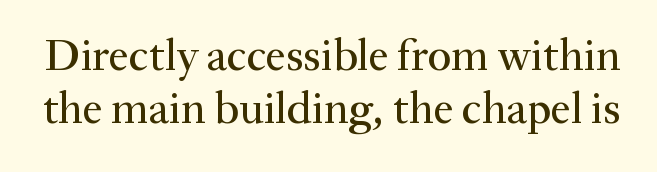
Q: Is the text italic (slanted)? A: No, it is upright.
Q: Is the typeface a serif or a sans-serif typeface? A: Serif.
Q: Is the text underlined? A: No.
Q: Is the spacing between letters normal or unusually wide? A: Normal.
Q: Width (condensed, normal, or wide)? A: Normal.
Q: Stroke contrast? A: Medium.
Q: x-height? A: Small.
Q: Monospaced? A: No.
